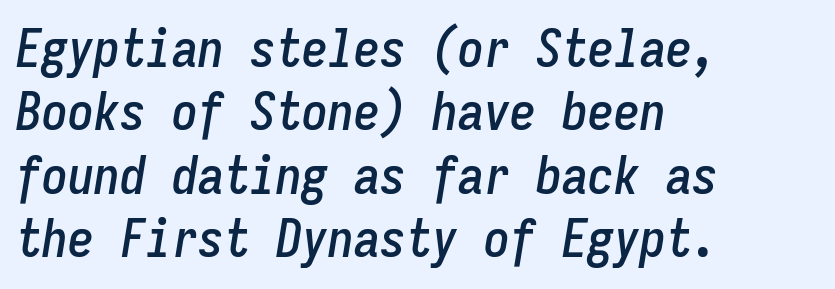
{"italic": "yes", "lean": "right", "slant_degrees": 9, "width": "condensed", "stroke_contrast": "low", "x_height": "medium", "monospaced": "yes", "underline": "no", "align": "left", "line_spacing_ratio": 1.22, "letter_spacing": "normal", "letter_spacing_em": 0.0, "glyph_px": 52}
